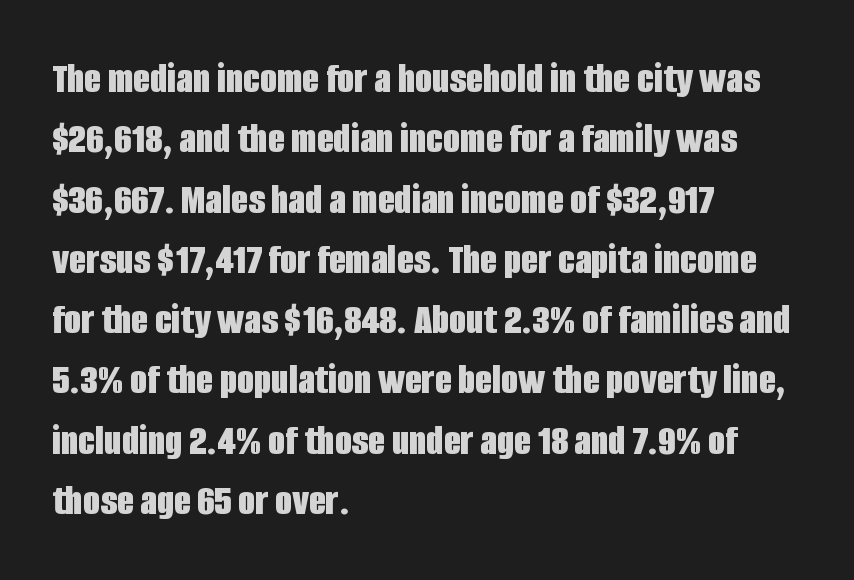
Q: Is the text bold? A: Yes.
Q: Is the text italic (slanted)? A: No, it is upright.
Q: Is the typeface a serif or a sans-serif typeface? A: Sans-serif.
Q: Is the text underlined? A: No.
Q: How is the paragraph aligned? A: Left-aligned.
Q: Is the spacing between letters normal or unusually wide? A: Normal.
Q: Is the spacing between lines tight, normal or loose? A: Normal.
Q: Width (condensed, normal, or wide)? A: Condensed.
Q: Stroke contrast? A: Low.
Q: x-height? A: Large.
Q: Monospaced? A: No.
